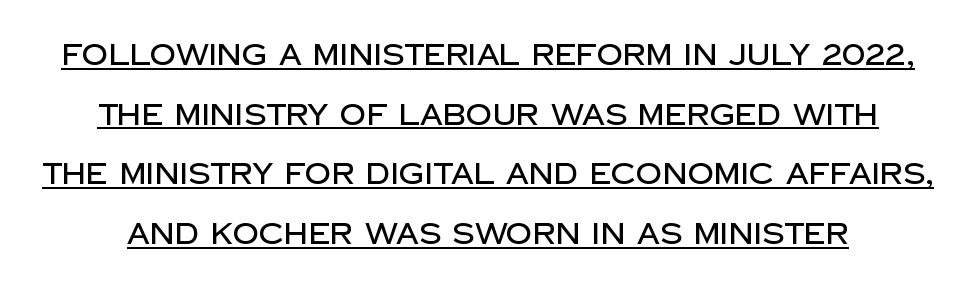
The image shows 29 px sans-serif type, upright; set loose line spacing (2.06x), normal letter spacing, underlined; low stroke contrast and a large x-height.
